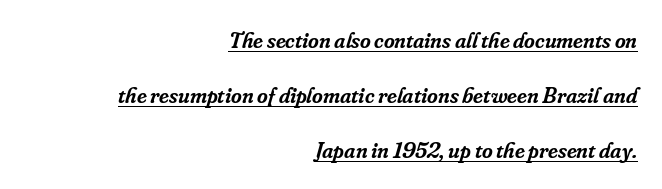
The image shows 23 px text type, italic (leaning right); set right-aligned, loose line spacing (2.39x), normal letter spacing, underlined.
